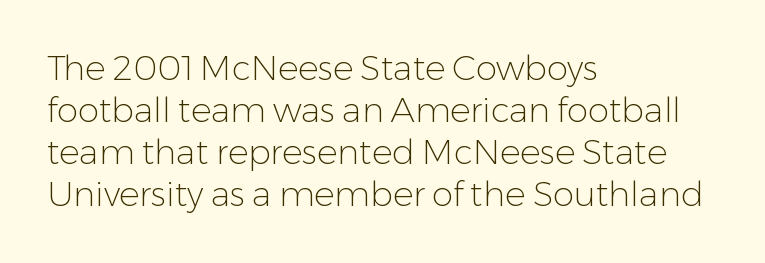
The image shows 34 px light sans-serif type, upright; set left-aligned, line spacing 1.24x, normal letter spacing, not underlined; low stroke contrast and a medium x-height.
